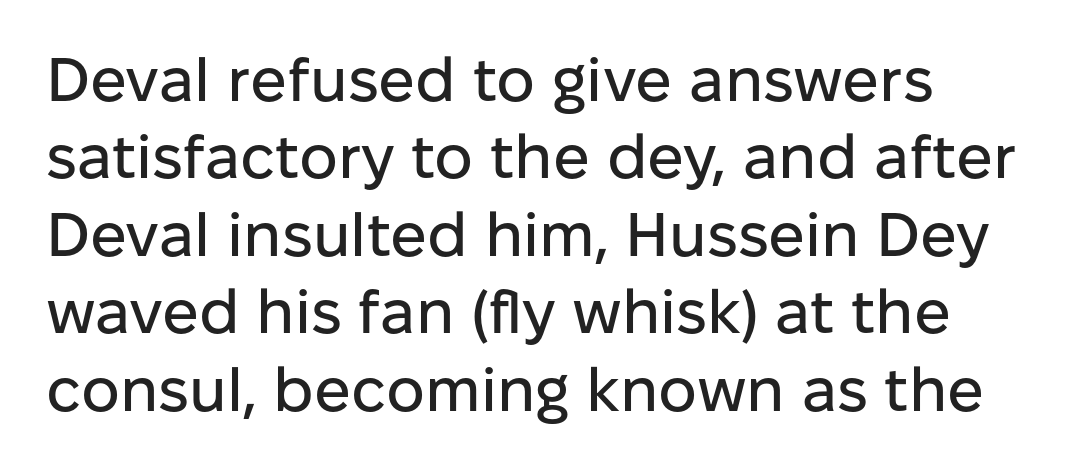
Q: Is the text italic (slanted)? A: No, it is upright.
Q: Is the typeface a serif or a sans-serif typeface? A: Sans-serif.
Q: Is the text underlined? A: No.
Q: How is the paragraph aligned? A: Left-aligned.
Q: Is the spacing between letters normal or unusually wide? A: Normal.
Q: Is the spacing between lines tight, normal or loose? A: Normal.
Q: Width (condensed, normal, or wide)? A: Normal.
Q: Stroke contrast? A: Low.
Q: x-height? A: Medium.
Q: Monospaced? A: No.
